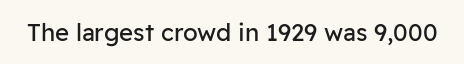
{"italic": "no", "bold": "no", "underline": "no", "letter_spacing": "normal", "letter_spacing_em": 0.0, "glyph_px": 24}
